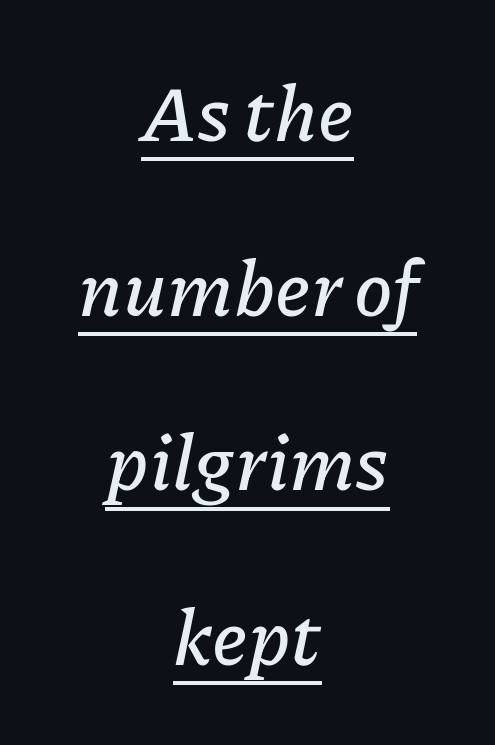
The paragraph shown floats in the horizontal middle. The block of text is sparse from top to bottom, with ample space between rows. The gaps between neighbouring characters are ordinary and unremarkable. This sample has the flowing, uneven cadence of proportional lettering.
